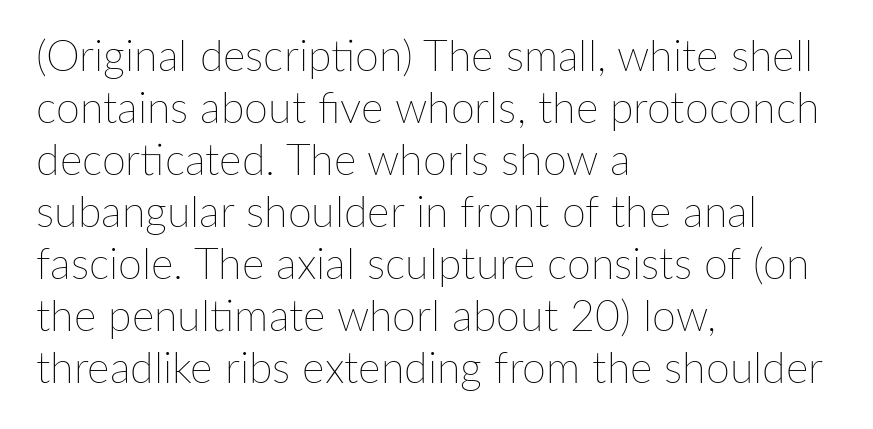
The image shows 43 px thin type, upright; set left-aligned, line spacing 1.21x, normal letter spacing, not underlined; low stroke contrast and a medium x-height.
